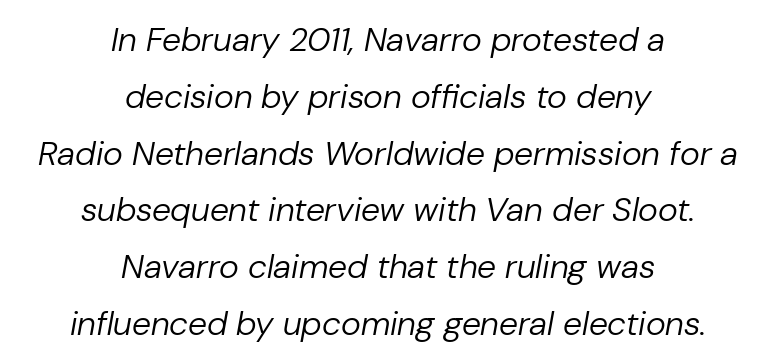
The image shows 34 px regular-weight type, italic (leaning right); set centered, normal line spacing (1.67x), normal letter spacing, not underlined; low stroke contrast and a medium x-height.
